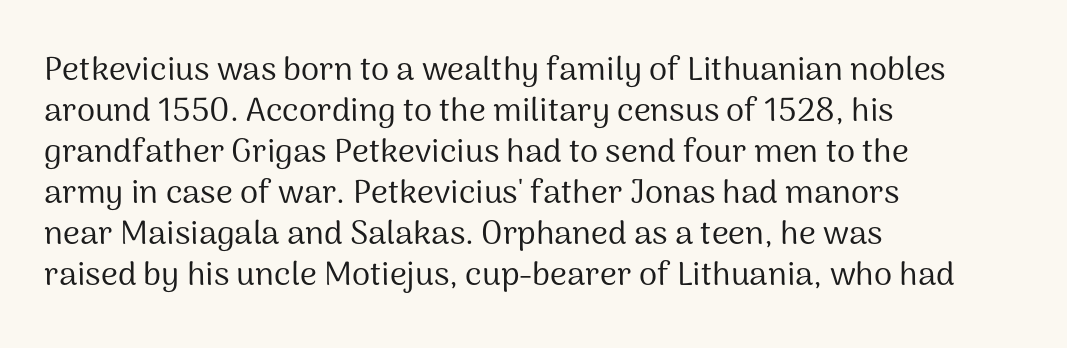
Q: Is the text bold? A: No.
Q: Is the text italic (slanted)? A: No, it is upright.
Q: Is the typeface a serif or a sans-serif typeface? A: Sans-serif.
Q: Is the text underlined? A: No.
Q: How is the paragraph aligned? A: Left-aligned.
Q: Is the spacing between letters normal or unusually wide? A: Normal.
Q: Width (condensed, normal, or wide)? A: Normal.
Q: Stroke contrast? A: Medium.
Q: x-height? A: Medium.
Q: Monospaced? A: No.
